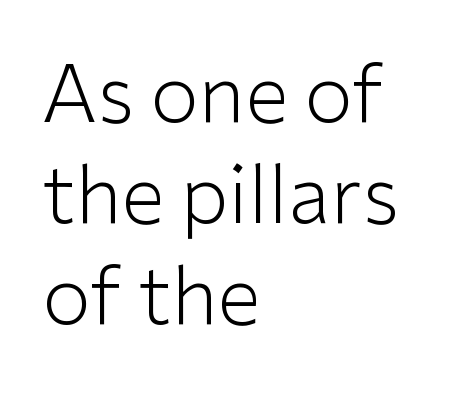
{"serif": "no", "italic": "no", "bold": "no", "weight": "light", "width": "normal", "stroke_contrast": "low", "x_height": "medium", "monospaced": "no", "underline": "no", "align": "left", "line_spacing": "normal", "line_spacing_ratio": 1.28, "letter_spacing": "normal", "letter_spacing_em": 0.0, "glyph_px": 79}
